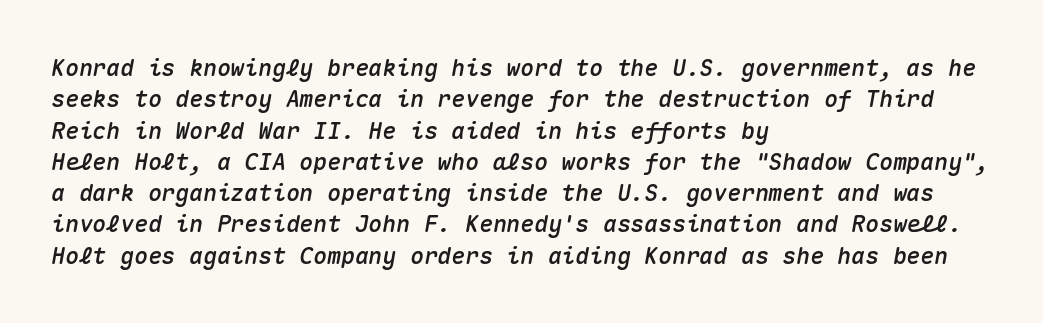
Q: Is the text italic (slanted)? A: Yes, it leans right by about 10 degrees.
Q: Is the text underlined? A: No.
Q: How is the paragraph aligned? A: Left-aligned.
Q: Is the spacing between letters normal or unusually wide? A: Normal.
Q: Is the spacing between lines tight, normal or loose? A: Normal.
